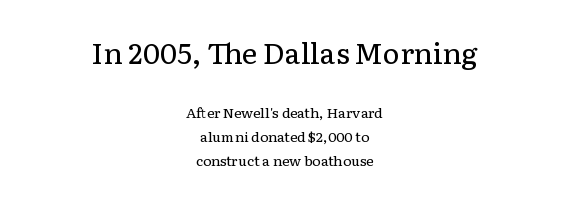
Q: Is the text bold? A: No.
Q: Is the text italic (slanted)? A: No, it is upright.
Q: Is the typeface a serif or a sans-serif typeface? A: Serif.
Q: Is the text underlined? A: No.
Q: How is the paragraph aligned? A: Centered.
Q: Is the spacing between letters normal or unusually wide? A: Normal.
Q: Is the spacing between lines tight, normal or loose? A: Normal.
Q: Which block of text is set in a larger size, the first (top) or the second (bottom)? A: The first (top) one.
Q: Width (condensed, normal, or wide)? A: Normal.
Q: Stroke contrast? A: Low.
Q: x-height? A: Medium.
Q: Monospaced? A: No.
